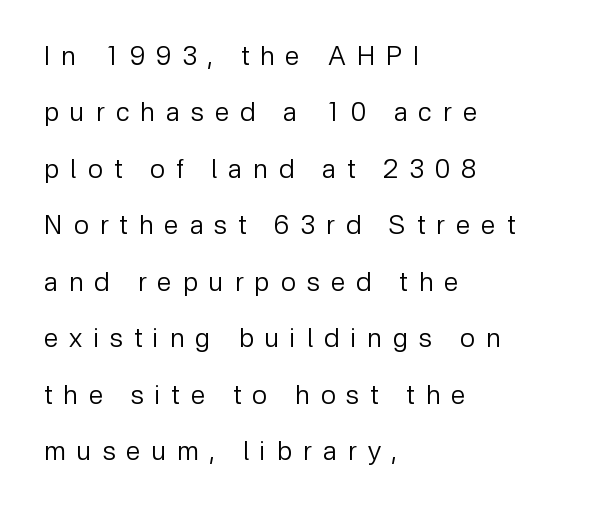
{"italic": "no", "bold": "no", "underline": "no", "align": "left", "line_spacing": "loose", "line_spacing_ratio": 2.17, "letter_spacing": "wide", "letter_spacing_em": 0.43, "glyph_px": 26}
